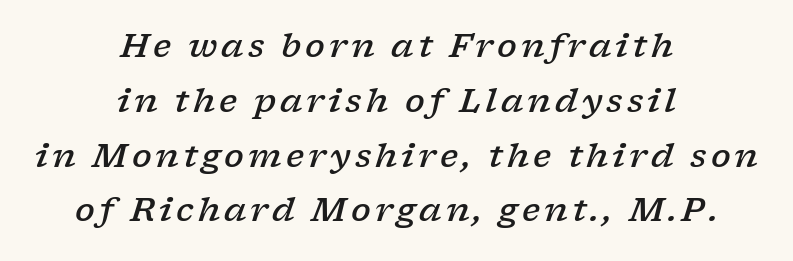
The block of text has a typical density, with ordinary space between rows. Is this a fixed-width face? No — the glyphs have proportional, varying widths. Underlining? Definitely not there. Observe the lean: these are italic letterforms. The rendering uses a semibold face; strokes are thickened but not to full bold. Yep, those are serifs on the letters.
